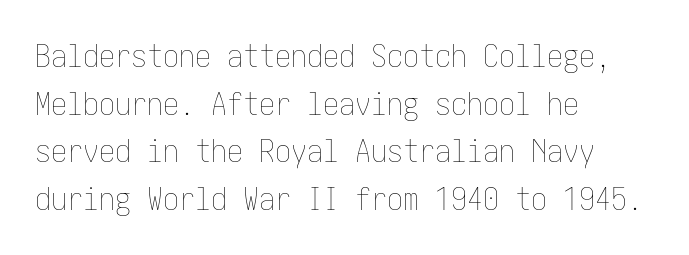
{"italic": "no", "bold": "no", "weight": "thin", "width": "condensed", "stroke_contrast": "low", "x_height": "medium", "underline": "no", "align": "left", "line_spacing": "normal", "line_spacing_ratio": 1.49, "letter_spacing": "normal", "letter_spacing_em": 0.0, "glyph_px": 32}
